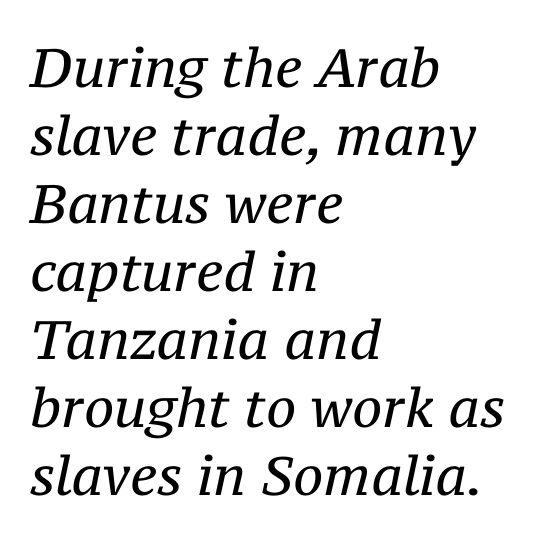
{"serif": "yes", "italic": "yes", "lean": "right", "slant_degrees": 12, "bold": "no", "weight": "regular", "width": "normal", "stroke_contrast": "medium", "x_height": "medium", "monospaced": "no", "underline": "no", "align": "left", "line_spacing": "normal", "line_spacing_ratio": 1.26, "letter_spacing": "normal", "letter_spacing_em": 0.0, "glyph_px": 54}
